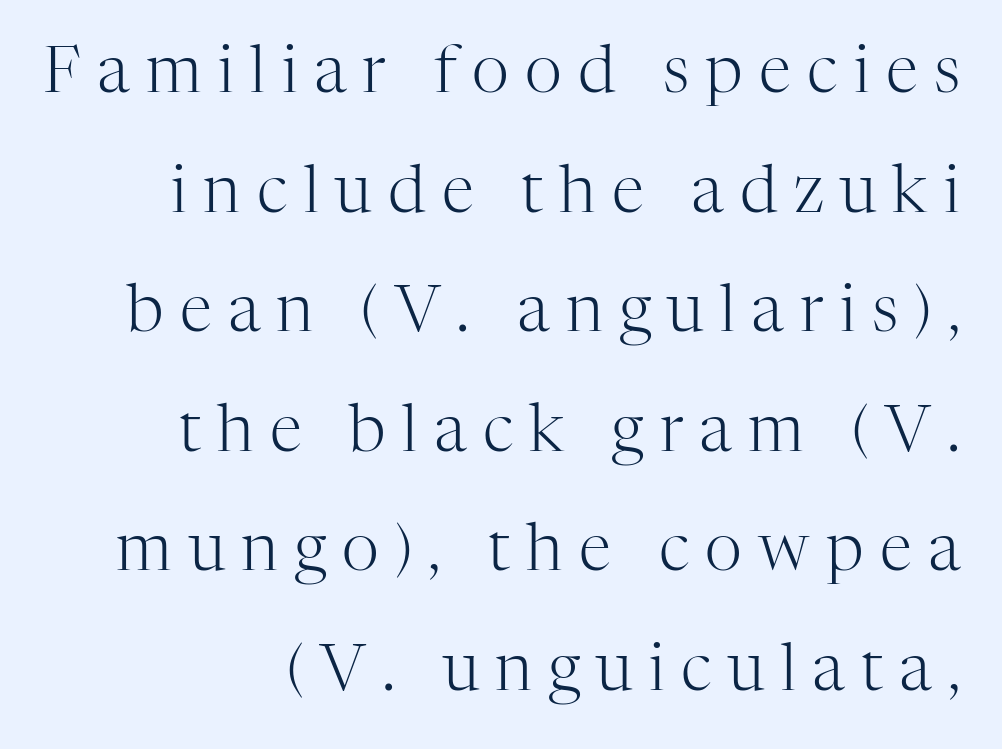
This rendering uses right alignment, leaving the left contour irregular. Words appear elongated and porous because spacing is wide. On a weight scale, this lands at 450 or below. Plain, unruled lines of type.
